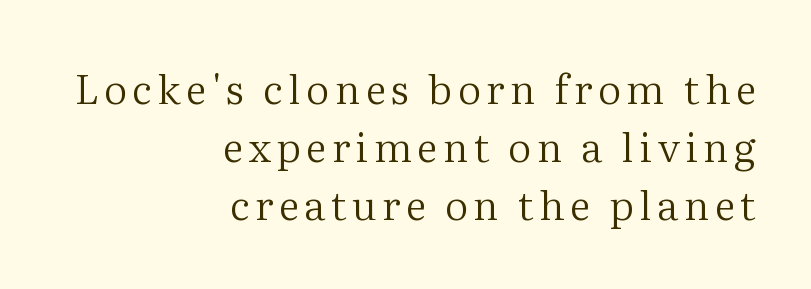
The image shows 41 px regular-weight serif type, upright; set right-aligned, normal line spacing (1.42x), not underlined; medium stroke contrast and a medium x-height.
